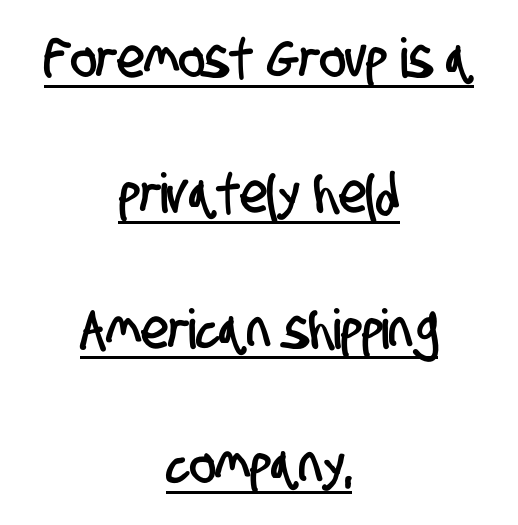
The image shows 55 px condensed sans-serif type; set centered, loose line spacing (2.46x), normal letter spacing, underlined; low stroke contrast and a large x-height.
